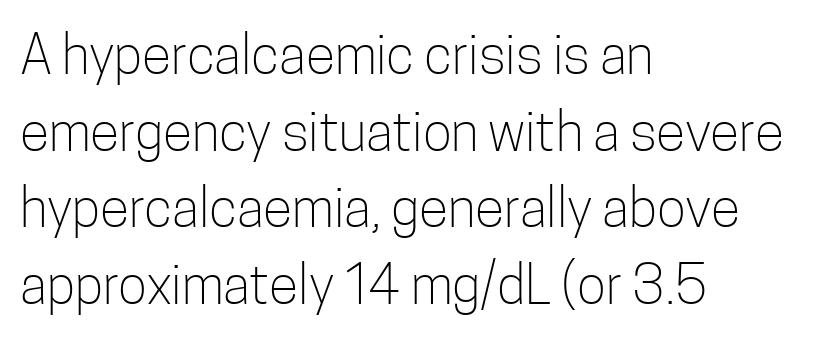
The image shows 54 px light, condensed sans-serif type, upright; set left-aligned, normal line spacing (1.42x), normal letter spacing, not underlined; low stroke contrast and a medium x-height.
